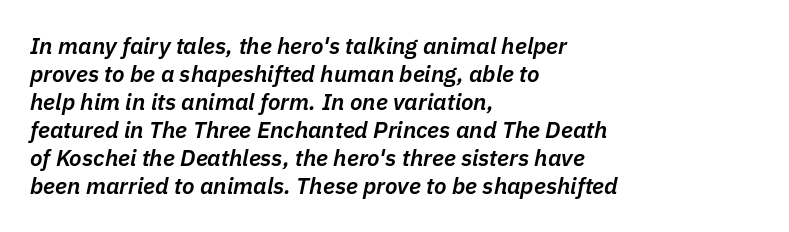
Q: Is the text bold? A: Semi-bold.
Q: Is the text italic (slanted)? A: Yes, it leans right by about 11 degrees.
Q: Is the text underlined? A: No.
Q: How is the paragraph aligned? A: Left-aligned.
Q: Is the spacing between letters normal or unusually wide? A: Normal.
